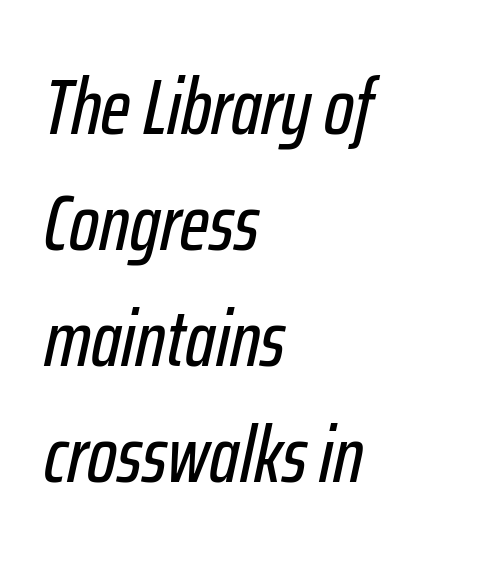
{"italic": "yes", "lean": "right", "slant_degrees": 12, "width": "condensed", "stroke_contrast": "low", "x_height": "medium", "monospaced": "no", "underline": "no", "align": "left", "line_spacing": "normal", "line_spacing_ratio": 1.47, "letter_spacing": "normal", "letter_spacing_em": 0.0, "glyph_px": 79}
